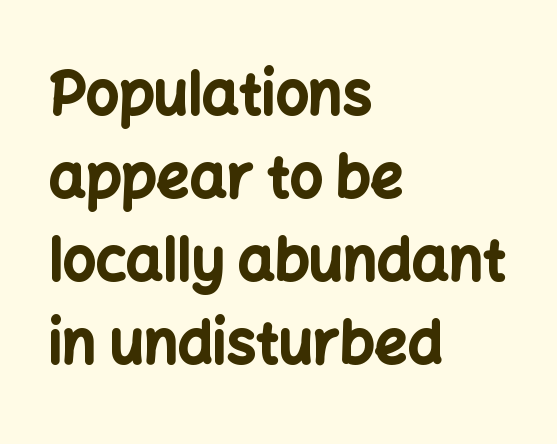
Left-aligned paragraph, ragged on the right. Here the designer chose a conventional face with non-uniform glyph widths. Nothing unusual about the tracking: characters are spaced as the font intends. Compared with typical paragraphs, the rows here are spaced about the same.
